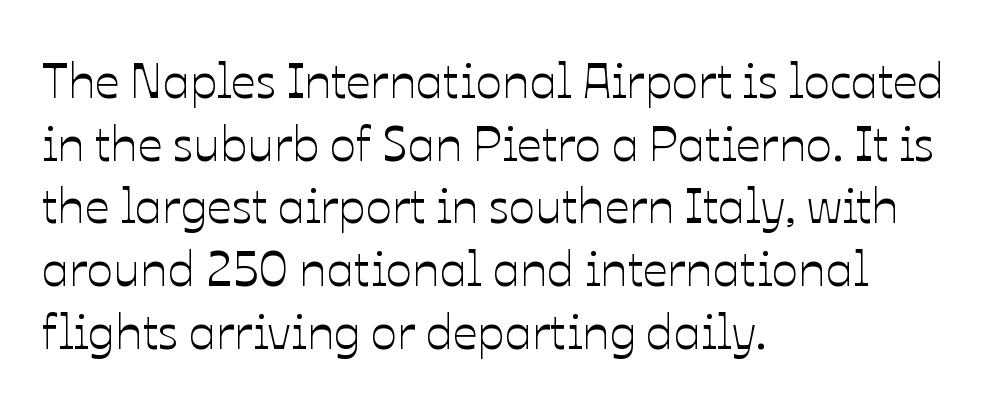
Q: Is the text italic (slanted)? A: No, it is upright.
Q: Is the text underlined? A: No.
Q: How is the paragraph aligned? A: Left-aligned.
Q: Is the spacing between letters normal or unusually wide? A: Normal.
Q: Is the spacing between lines tight, normal or loose? A: Normal.
Q: Width (condensed, normal, or wide)? A: Normal.
Q: Stroke contrast? A: Low.
Q: x-height? A: Medium.
Q: Monospaced? A: No.
